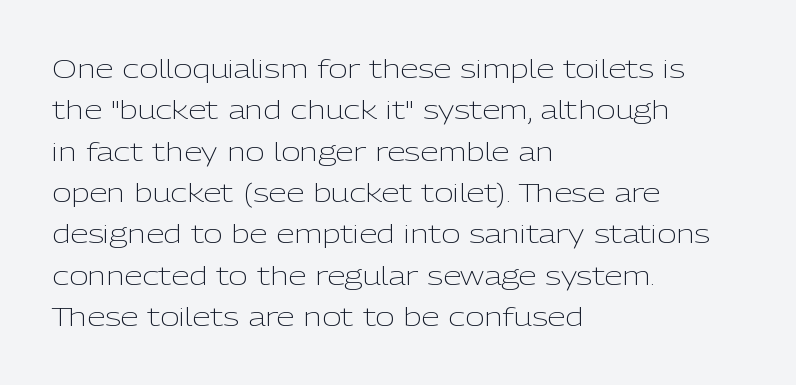
{"italic": "no", "bold": "no", "underline": "no", "align": "left", "line_spacing": "normal", "line_spacing_ratio": 1.59, "letter_spacing": "normal", "letter_spacing_em": 0.0, "glyph_px": 26}
